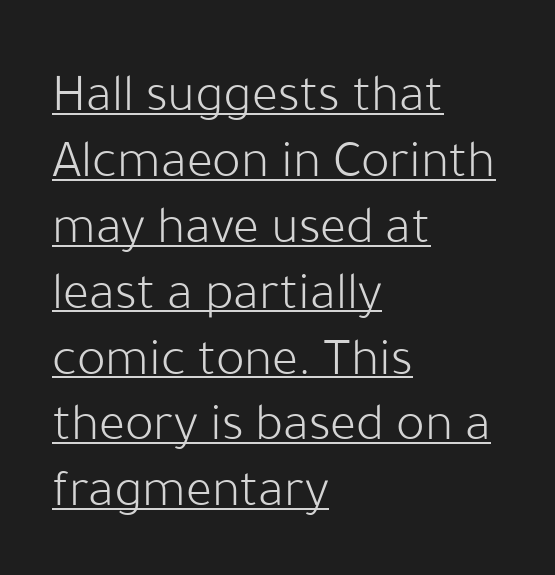
Q: Is the text bold? A: No.
Q: Is the text italic (slanted)? A: No, it is upright.
Q: Is the typeface a serif or a sans-serif typeface? A: Sans-serif.
Q: Is the text underlined? A: Yes.
Q: How is the paragraph aligned? A: Left-aligned.
Q: Is the spacing between letters normal or unusually wide? A: Normal.
Q: Width (condensed, normal, or wide)? A: Normal.
Q: Stroke contrast? A: Low.
Q: x-height? A: Medium.
Q: Monospaced? A: No.
